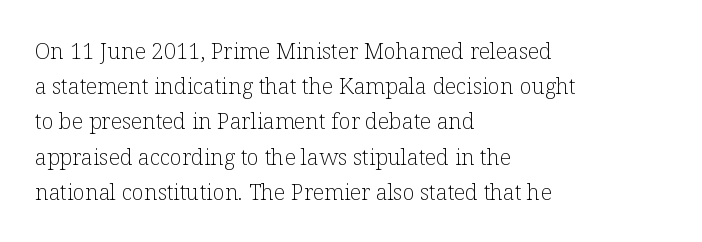
{"italic": "no", "bold": "no", "underline": "no", "align": "left", "line_spacing": "normal", "line_spacing_ratio": 1.6, "letter_spacing": "normal", "letter_spacing_em": 0.0, "glyph_px": 22}
